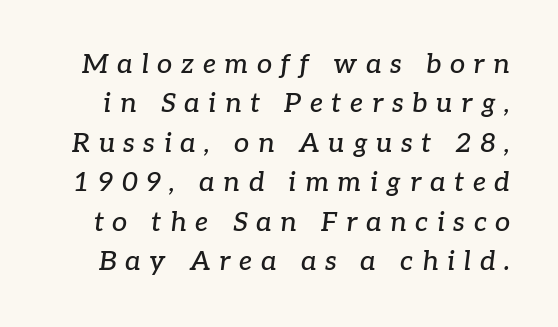
The image shows 27 px text type, italic (leaning right); set normal line spacing (1.46x), unusually wide letter spacing (+0.32 em), not underlined.
